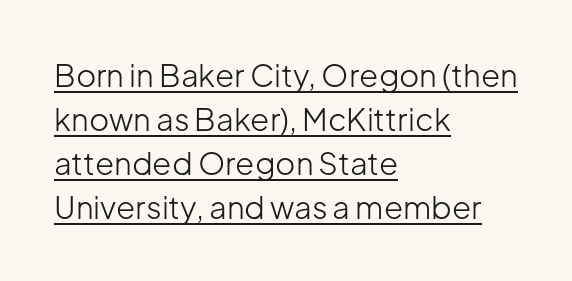
The image shows 31 px light sans-serif type, upright; set left-aligned, normal line spacing (1.42x), normal letter spacing, underlined; low stroke contrast and a medium x-height.
